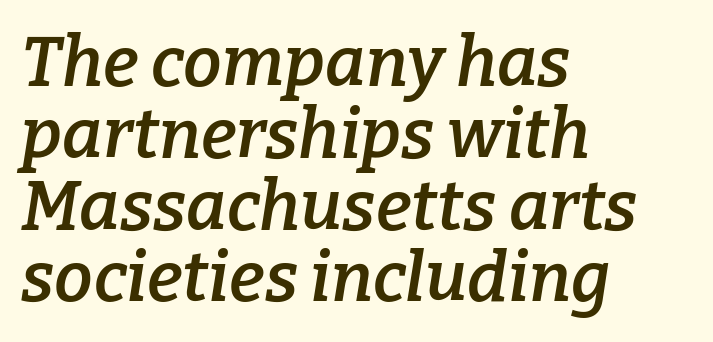
Q: Is the text bold? A: Semi-bold.
Q: Is the text italic (slanted)? A: Yes, it leans right by about 9 degrees.
Q: Is the typeface a serif or a sans-serif typeface? A: Serif.
Q: Is the text underlined? A: No.
Q: How is the paragraph aligned? A: Left-aligned.
Q: Is the spacing between letters normal or unusually wide? A: Normal.
Q: Is the spacing between lines tight, normal or loose? A: Tight.
Q: Width (condensed, normal, or wide)? A: Normal.
Q: Stroke contrast? A: Low.
Q: x-height? A: Medium.
Q: Monospaced? A: No.
